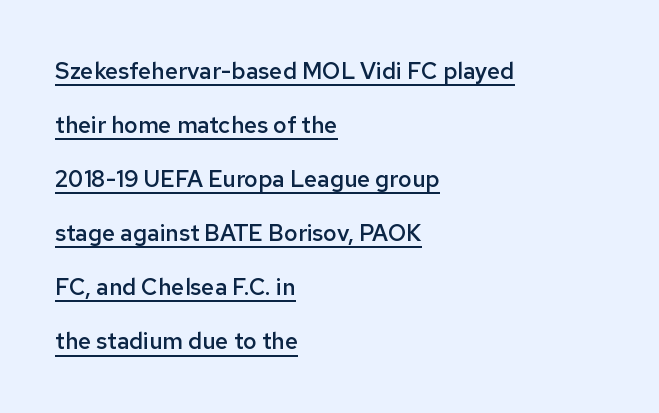
The ragged edge is on the right, which tells us the setting is flush left. Does the lettering tilt? It doesn't — this is upright. Caption: semibold face, moderately heavy strokes. The rendering uses a large line-height, opening up the rows. Words appear dense and cohesive because spacing is normal.
